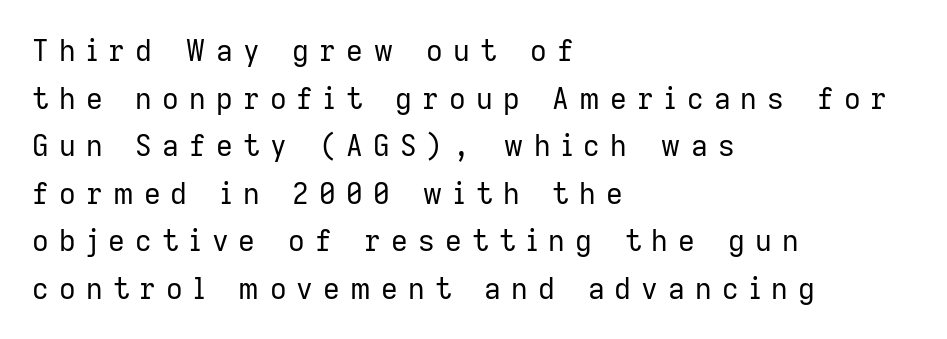
Here the designer chose a conventional face with non-uniform glyph widths. Layout note: lines flush left. Glance below the letters and you will spot only blank space. Baseline-to-baseline distance is the conventional proportion of letter height. The letterforms stand isolated, each surrounded by extra space.
